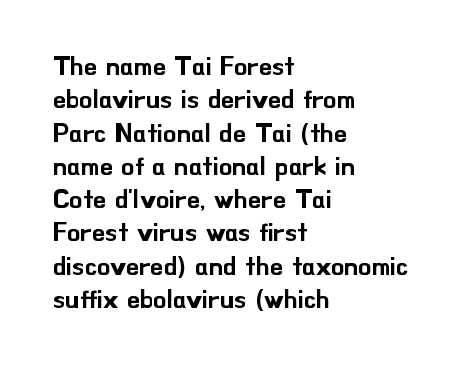
{"italic": "no", "underline": "no", "align": "left", "line_spacing": "normal", "line_spacing_ratio": 1.28, "letter_spacing": "normal", "letter_spacing_em": 0.0, "glyph_px": 26}
